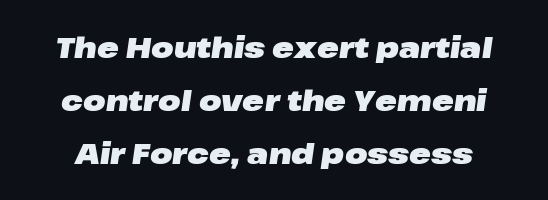
{"italic": "yes", "lean": "right", "slant_degrees": 8, "bold": "yes", "weight": "heavy", "width": "wide", "stroke_contrast": "low", "x_height": "medium", "monospaced": "no", "underline": "no", "line_spacing_ratio": 1.83, "letter_spacing": "normal", "letter_spacing_em": 0.0, "glyph_px": 29}
